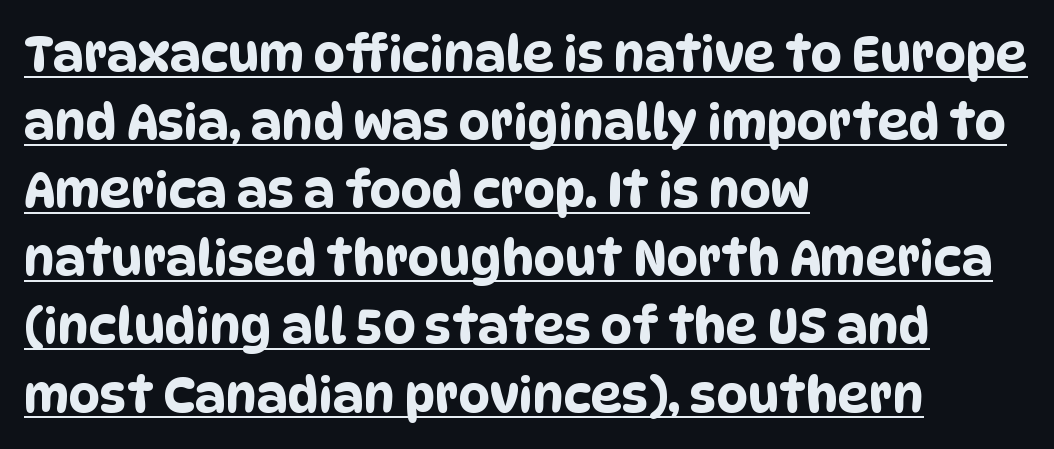
The image shows 49 px condensed sans-serif type; set left-aligned, normal line spacing (1.39x), normal letter spacing, underlined; low stroke contrast and a large x-height.
